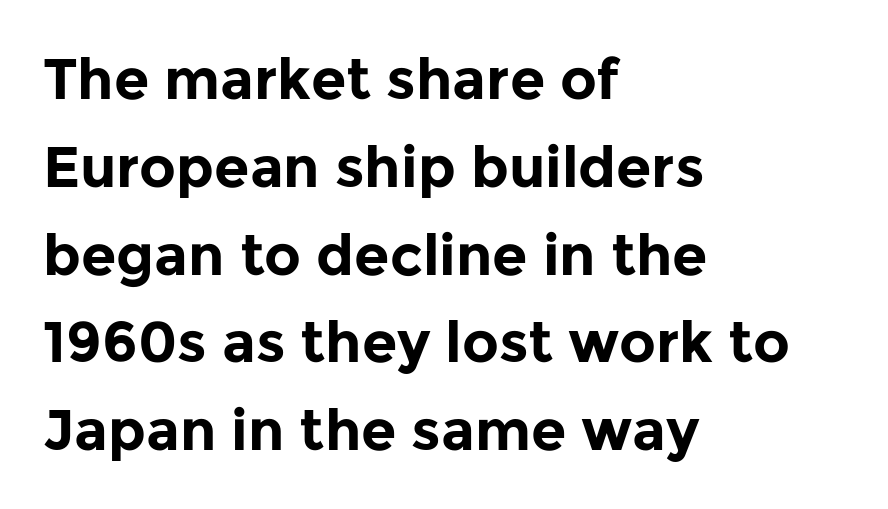
Q: Is the text bold? A: Yes.
Q: Is the text italic (slanted)? A: No, it is upright.
Q: Is the typeface a serif or a sans-serif typeface? A: Sans-serif.
Q: Is the text underlined? A: No.
Q: How is the paragraph aligned? A: Left-aligned.
Q: Is the spacing between letters normal or unusually wide? A: Normal.
Q: Is the spacing between lines tight, normal or loose? A: Normal.
Q: Width (condensed, normal, or wide)? A: Normal.
Q: Stroke contrast? A: Low.
Q: x-height? A: Medium.
Q: Monospaced? A: No.
